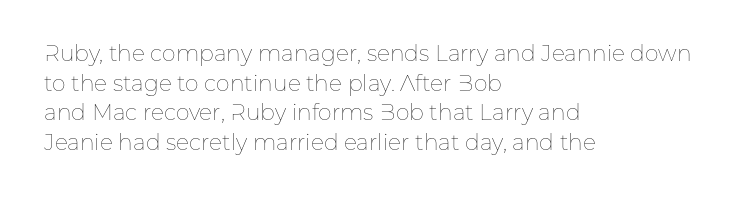
{"italic": "no", "bold": "no", "underline": "no", "align": "left", "line_spacing": "normal", "line_spacing_ratio": 1.35, "letter_spacing": "normal", "letter_spacing_em": 0.0, "glyph_px": 22}
